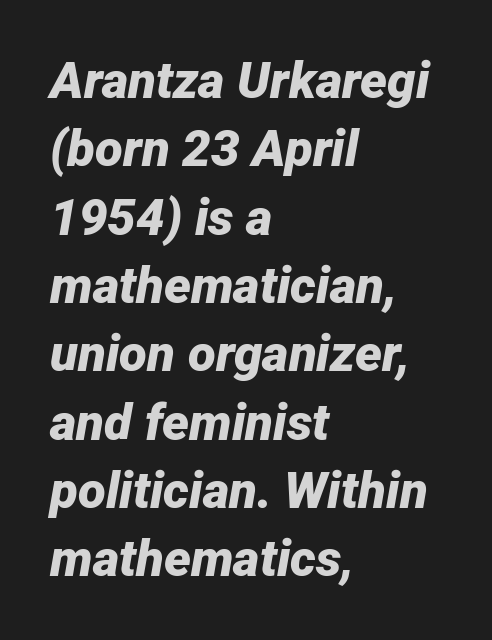
Q: Is the text bold? A: Yes.
Q: Is the text italic (slanted)? A: Yes, it leans right by about 12 degrees.
Q: Is the text underlined? A: No.
Q: How is the paragraph aligned? A: Left-aligned.
Q: Is the spacing between letters normal or unusually wide? A: Normal.
Q: Is the spacing between lines tight, normal or loose? A: Normal.
Q: Width (condensed, normal, or wide)? A: Normal.
Q: Stroke contrast? A: Low.
Q: x-height? A: Medium.
Q: Monospaced? A: No.
